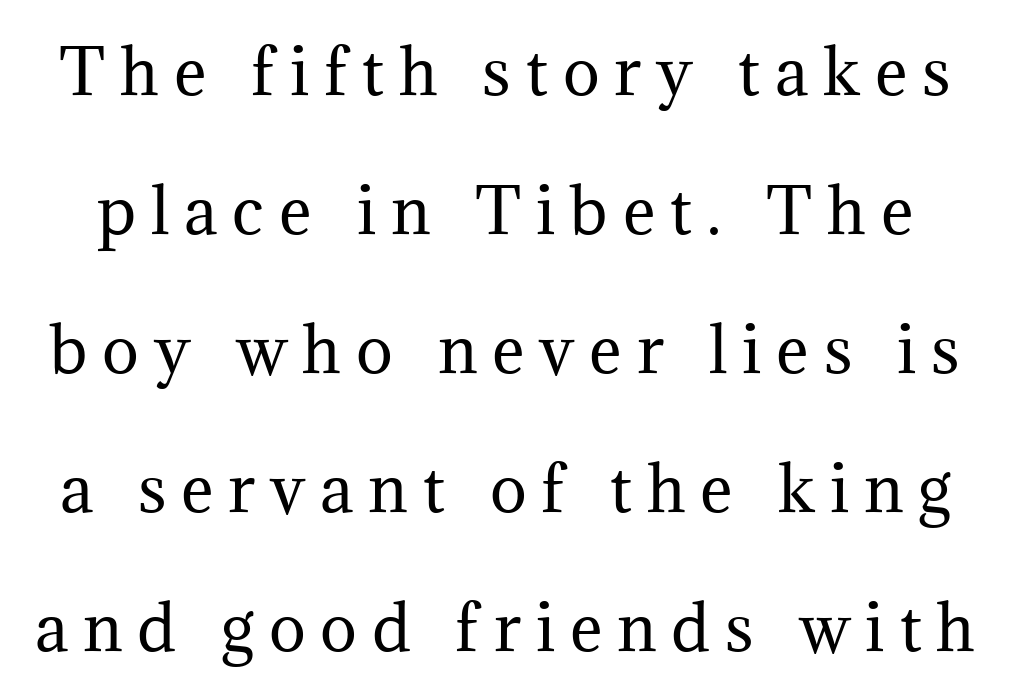
Notice the wide empty band between every row — that's loose leading. Caption: expanded tracking, letters set apart. Proportional: the letters do not fall into vertical columns. Every character sits straight up, as roman type does. Any mark beneath the type? The region is blank. Serif or sans? Serif — the stroke terminals have little feet.
